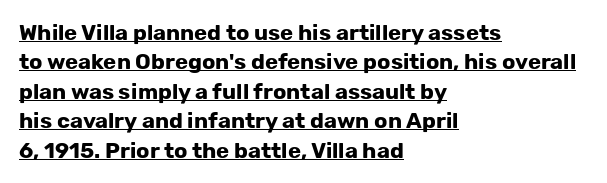
Q: Is the text bold? A: Yes.
Q: Is the text italic (slanted)? A: No, it is upright.
Q: Is the text underlined? A: Yes.
Q: How is the paragraph aligned? A: Left-aligned.
Q: Is the spacing between letters normal or unusually wide? A: Normal.
Q: Is the spacing between lines tight, normal or loose? A: Normal.
